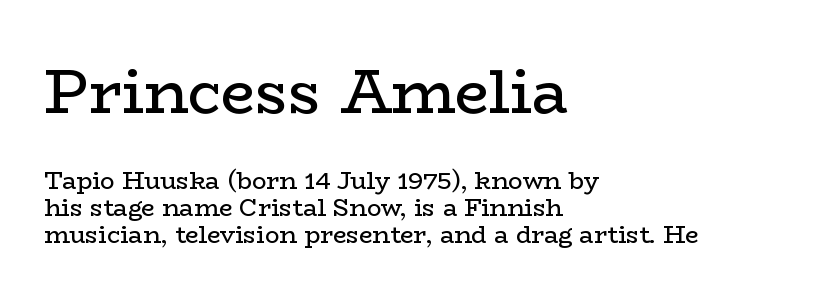
The image shows 61 px regular-weight, wide serif type, upright; set left-aligned, tight line spacing (1.12x), normal letter spacing, not underlined; the first (top) block is 2.54x larger; low stroke contrast and a medium x-height.
